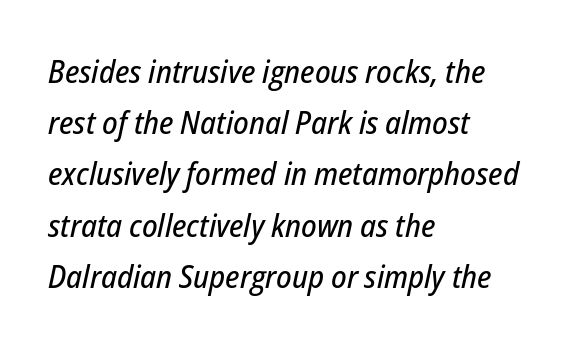
{"italic": "yes", "lean": "right", "slant_degrees": 12, "width": "condensed", "stroke_contrast": "low", "x_height": "medium", "monospaced": "no", "underline": "no", "align": "left", "line_spacing": "normal", "line_spacing_ratio": 1.6, "letter_spacing": "normal", "letter_spacing_em": 0.0, "glyph_px": 32}
